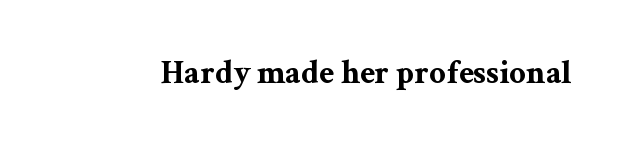
The image shows 33 px bold, wide serif type, upright; set normal letter spacing, not underlined; medium stroke contrast and a medium x-height.
